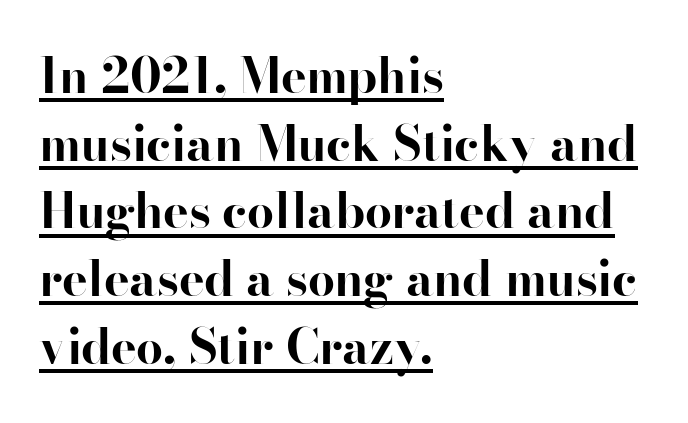
Q: Is the text bold? A: Yes.
Q: Is the text italic (slanted)? A: No, it is upright.
Q: Is the typeface a serif or a sans-serif typeface? A: Serif.
Q: Is the text underlined? A: Yes.
Q: How is the paragraph aligned? A: Left-aligned.
Q: Is the spacing between letters normal or unusually wide? A: Normal.
Q: Is the spacing between lines tight, normal or loose? A: Normal.
Q: Width (condensed, normal, or wide)? A: Normal.
Q: Stroke contrast? A: High.
Q: x-height? A: Small.
Q: Monospaced? A: No.
